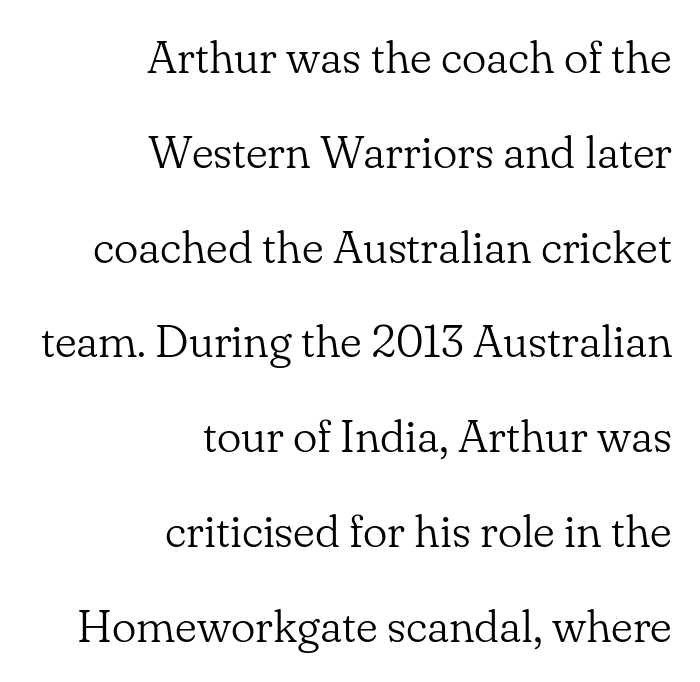
{"serif": "yes", "italic": "no", "bold": "no", "weight": "light", "width": "normal", "stroke_contrast": "low", "x_height": "small", "monospaced": "no", "underline": "no", "align": "right", "line_spacing": "loose", "line_spacing_ratio": 2.06, "letter_spacing": "normal", "letter_spacing_em": 0.0, "glyph_px": 46}
